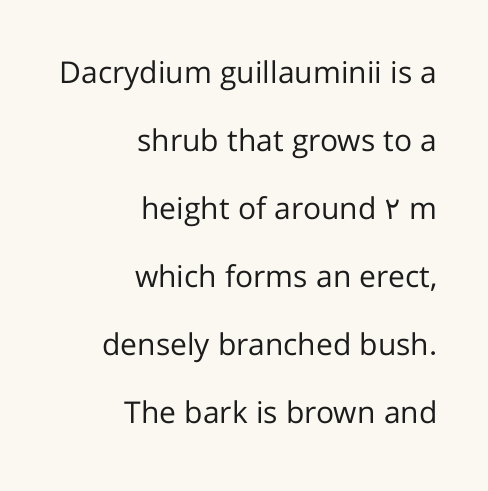
The image shows 30 px regular-weight sans-serif type, upright; set right-aligned, loose line spacing (2.27x), normal letter spacing, not underlined; low stroke contrast and a medium x-height.
